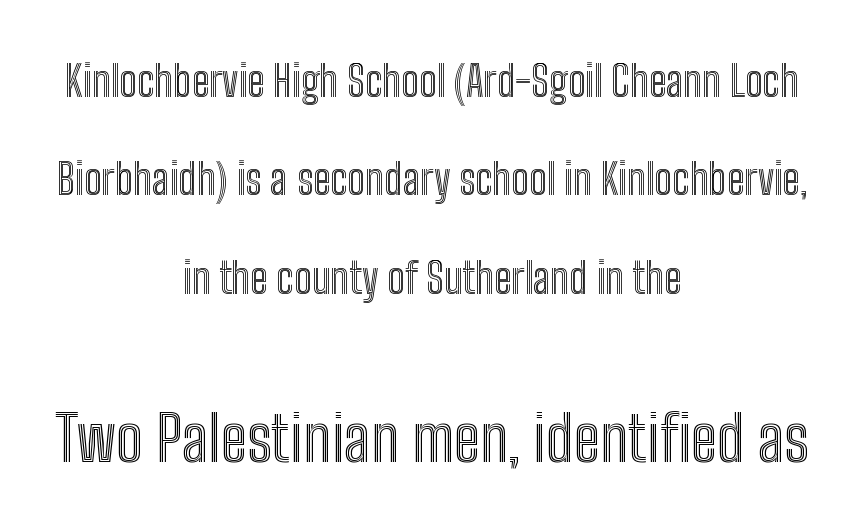
The image shows 63 px condensed type, upright; set centered, loose line spacing (2.34x), normal letter spacing, not underlined; the second (bottom) block is 1.5x larger; a medium x-height.
